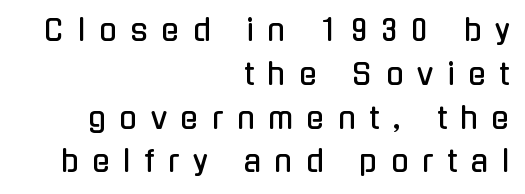
{"serif": "no", "italic": "no", "width": "condensed", "stroke_contrast": "low", "x_height": "medium", "monospaced": "no", "underline": "no", "align": "right", "line_spacing": "normal", "line_spacing_ratio": 1.51, "letter_spacing": "wide", "letter_spacing_em": 0.47, "glyph_px": 29}
